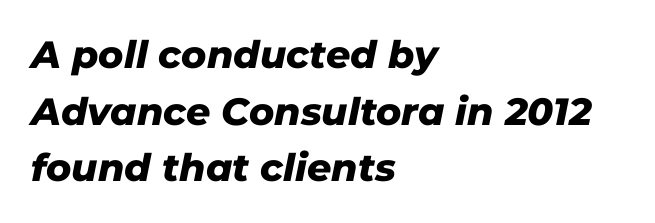
Q: Is the text bold? A: Yes.
Q: Is the text italic (slanted)? A: Yes, it leans right by about 11 degrees.
Q: Is the text underlined? A: No.
Q: How is the paragraph aligned? A: Left-aligned.
Q: Is the spacing between letters normal or unusually wide? A: Normal.
Q: Is the spacing between lines tight, normal or loose? A: Normal.
Q: Width (condensed, normal, or wide)? A: Normal.
Q: Stroke contrast? A: Low.
Q: x-height? A: Medium.
Q: Monospaced? A: No.
